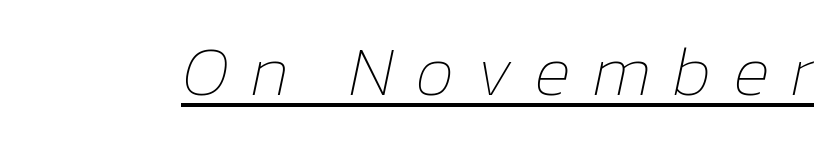
The image shows 69 px thin type, italic (leaning right); set unusually wide letter spacing (+0.32 em), underlined; low stroke contrast and a medium x-height.
